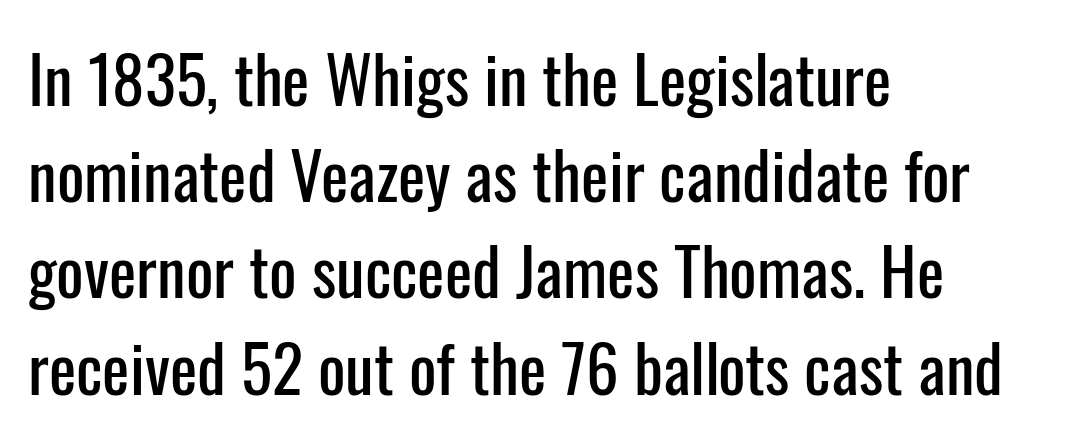
{"serif": "no", "italic": "no", "width": "condensed", "stroke_contrast": "low", "x_height": "medium", "monospaced": "no", "underline": "no", "align": "left", "line_spacing": "normal", "line_spacing_ratio": 1.48, "letter_spacing": "normal", "letter_spacing_em": 0.0, "glyph_px": 65}
